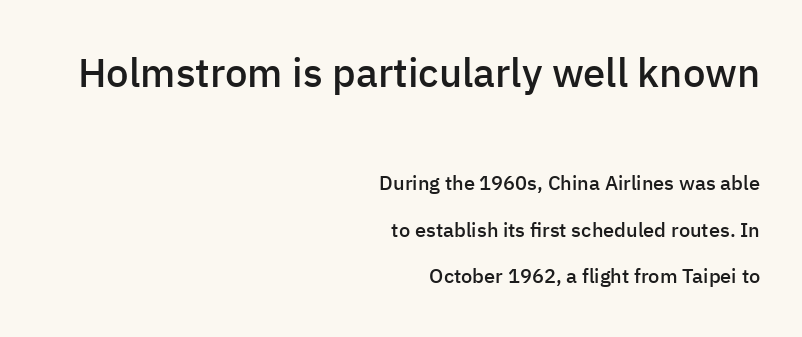
{"serif": "no", "italic": "no", "bold": "semi", "weight": "semibold", "width": "normal", "stroke_contrast": "low", "x_height": "medium", "monospaced": "no", "underline": "no", "align": "right", "line_spacing": "loose", "line_spacing_ratio": 2.33, "letter_spacing": "normal", "letter_spacing_em": 0.0, "larger_block": "first", "size_ratio": 2.0, "glyph_px": 40}
